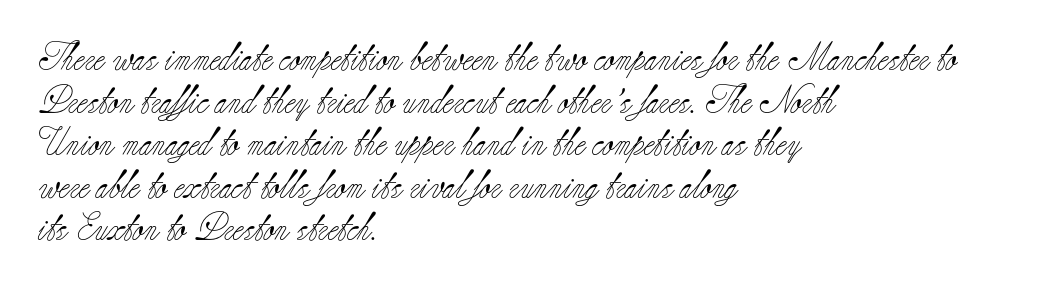
Q: Is the text bold? A: No.
Q: Is the text italic (slanted)? A: Yes.
Q: Is the typeface a serif or a sans-serif typeface? A: Serif.
Q: Is the text underlined? A: No.
Q: How is the paragraph aligned? A: Left-aligned.
Q: Is the spacing between letters normal or unusually wide? A: Normal.
Q: Is the spacing between lines tight, normal or loose? A: Normal.
Q: Width (condensed, normal, or wide)? A: Normal.
Q: Stroke contrast? A: Low.
Q: x-height? A: Small.
Q: Monospaced? A: No.
